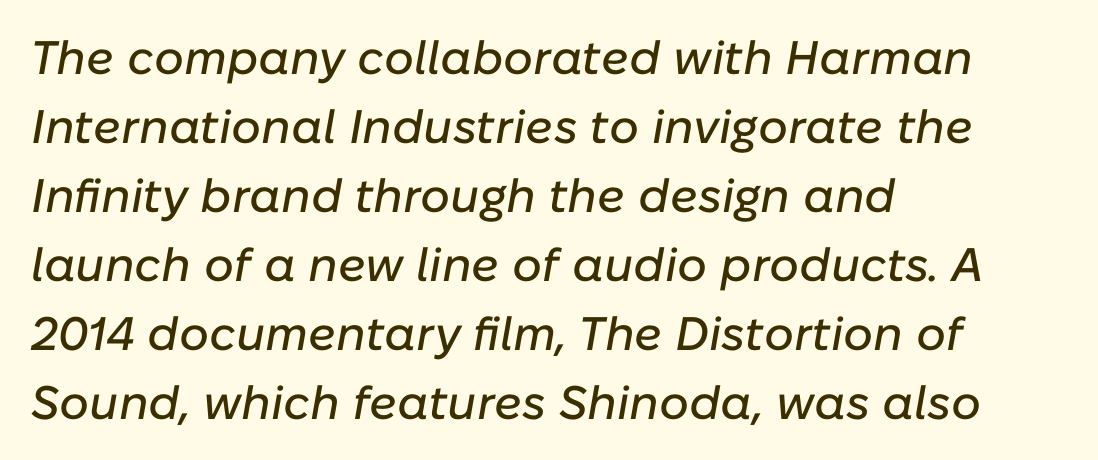
Anything drawn beneath the words? Only blank space. Is there much room between lines? A standard amount, neither cramped nor airy. Italic? Definitely — the glyphs are oblique. Each letter keeps its own natural width here, so spacing adapts to shape. The lines in this sample share a left origin and differ only in where they stop. These lines keep a tight, regular rhythm from letter to letter.
